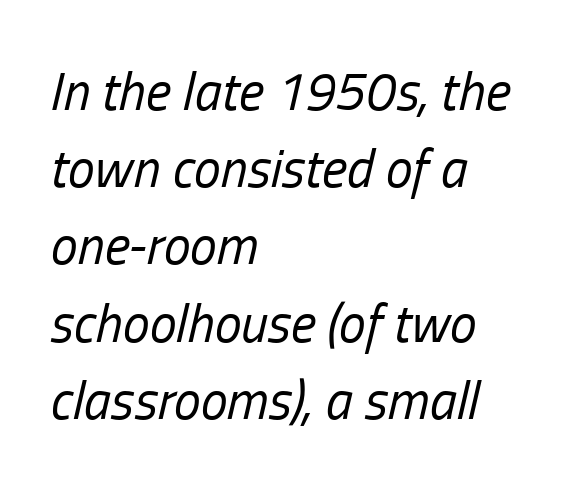
The image shows 54 px regular-weight, condensed type, italic (leaning right); set left-aligned, normal line spacing (1.43x), normal letter spacing, not underlined; low stroke contrast and a medium x-height.
